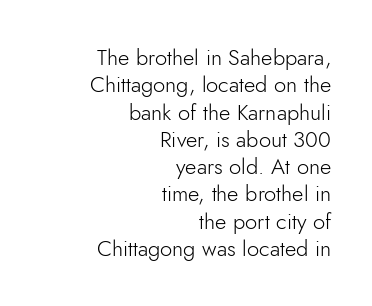
The image shows 22 px text type, upright; set right-aligned, line spacing 1.24x, normal letter spacing, not underlined.
